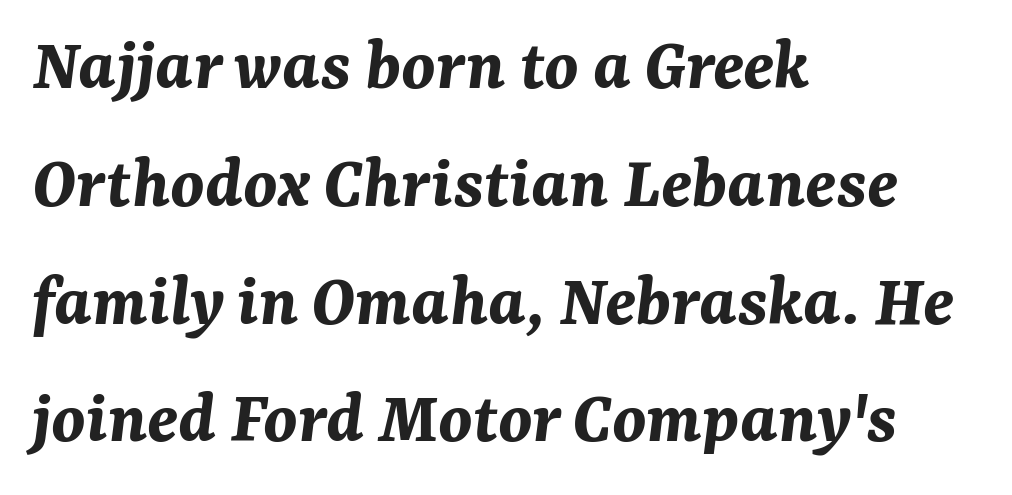
If you drew a ruler down the left edge, every line would touch it. Character widths vary here, with narrow letters taking less room than wide ones. Nothing unusual about the tracking: characters are spaced as the font intends. Normally led — the rows are evenly, conventionally spaced. The typography opts for an oblique posture over an upright one.
